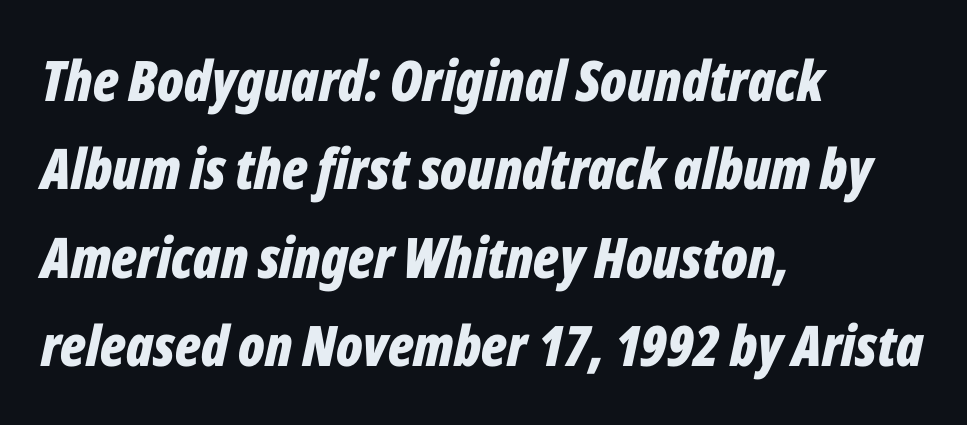
Q: Is the text bold? A: Yes.
Q: Is the text italic (slanted)? A: Yes, it leans right by about 12 degrees.
Q: Is the text underlined? A: No.
Q: How is the paragraph aligned? A: Left-aligned.
Q: Is the spacing between letters normal or unusually wide? A: Normal.
Q: Is the spacing between lines tight, normal or loose? A: Normal.
Q: Width (condensed, normal, or wide)? A: Condensed.
Q: Stroke contrast? A: Low.
Q: x-height? A: Medium.
Q: Monospaced? A: No.
